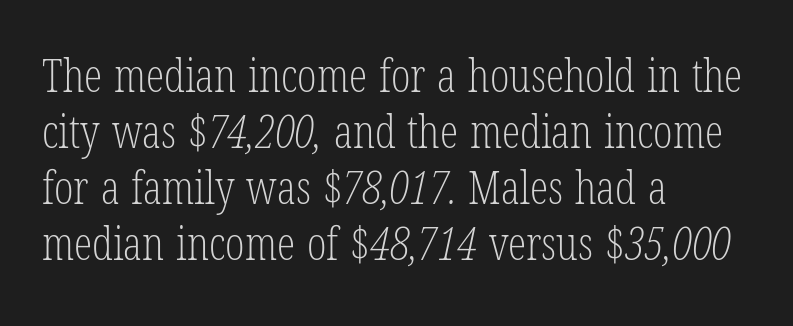
Does extra space separate the letters? No, they use regular spacing. A classic flush-left, rag-right setting is used for this passage. The typeface has the unassuming heft of standard copy or less. The characters display serif detailing at their extremities. The face used here is proportionally spaced, like ordinary book or web type. Unmarked baselines from the first word to the last.
